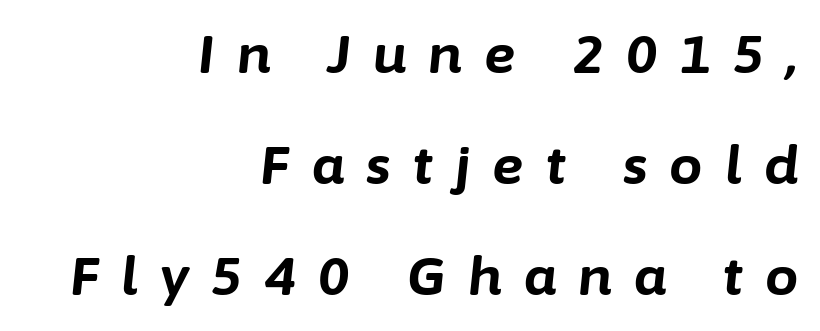
Look at the tracking — it's clearly loosened, letters drifting apart. Each letter keeps its own natural width here, so spacing adapts to shape. The specimen reads as italic at a glance. A flush-right, rag-left setting is used for this passage. Students, this is bold: see how much ink each stroke carries.
